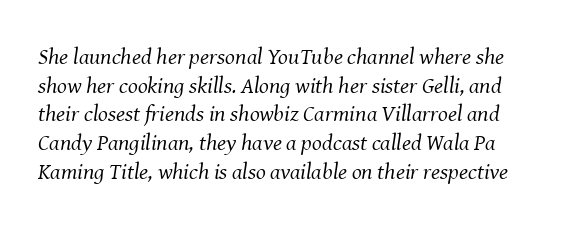
The image shows 23 px text type, italic (leaning right); set normal line spacing (1.25x), normal letter spacing, not underlined.
